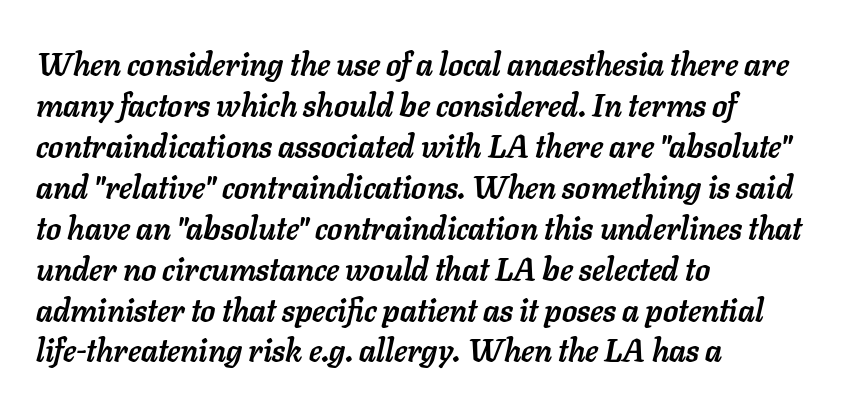
Q: Is the text bold? A: Yes.
Q: Is the text italic (slanted)? A: Yes, it leans right by about 11 degrees.
Q: Is the text underlined? A: No.
Q: How is the paragraph aligned? A: Left-aligned.
Q: Is the spacing between letters normal or unusually wide? A: Normal.
Q: Is the spacing between lines tight, normal or loose? A: Normal.
Q: Width (condensed, normal, or wide)? A: Normal.
Q: Stroke contrast? A: Low.
Q: x-height? A: Medium.
Q: Monospaced? A: No.
